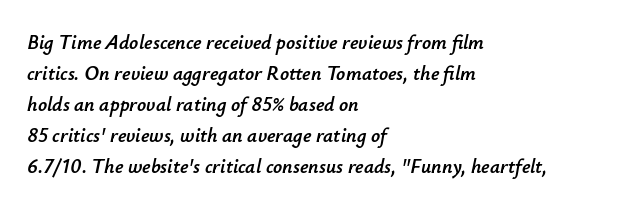
The image shows 20 px text type, italic (leaning right); set left-aligned, normal line spacing (1.55x), normal letter spacing, not underlined.
